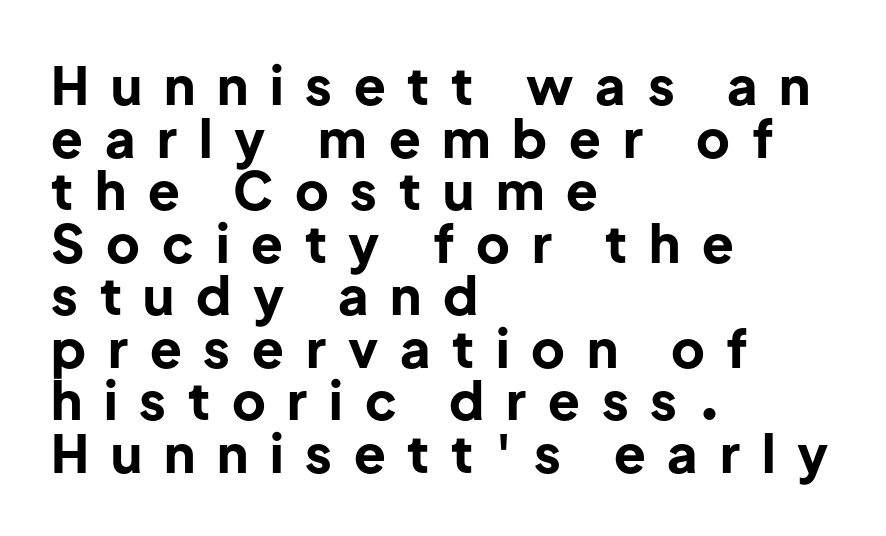
{"serif": "no", "italic": "no", "bold": "yes", "weight": "bold", "width": "normal", "stroke_contrast": "low", "x_height": "medium", "monospaced": "no", "underline": "no", "align": "left", "line_spacing": "tight", "line_spacing_ratio": 1.01, "letter_spacing": "wide", "letter_spacing_em": 0.42, "glyph_px": 52}
